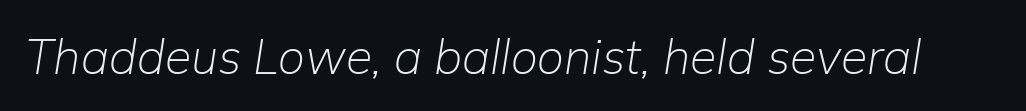
{"italic": "yes", "lean": "right", "slant_degrees": 9, "bold": "no", "weight": "light", "width": "normal", "stroke_contrast": "low", "x_height": "medium", "monospaced": "no", "underline": "no", "letter_spacing": "normal", "letter_spacing_em": 0.0, "glyph_px": 48}
